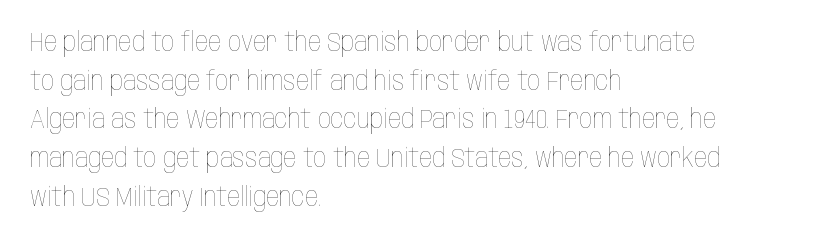
Posture: vertical. The weight tops out at a normal text grade. Words appear dense and cohesive because spacing is normal. If you drew a ruler down the left edge, every line would touch it. Line spacing here is normal. Underline: absent.
